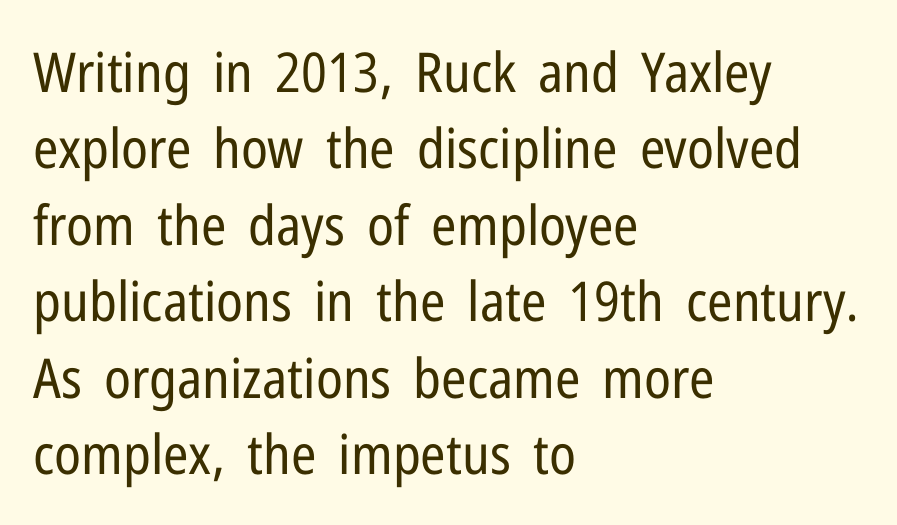
Q: Is the text bold? A: No.
Q: Is the text italic (slanted)? A: No, it is upright.
Q: Is the typeface a serif or a sans-serif typeface? A: Sans-serif.
Q: Is the text underlined? A: No.
Q: How is the paragraph aligned? A: Left-aligned.
Q: Is the spacing between letters normal or unusually wide? A: Normal.
Q: Is the spacing between lines tight, normal or loose? A: Normal.
Q: Width (condensed, normal, or wide)? A: Condensed.
Q: Stroke contrast? A: Low.
Q: x-height? A: Medium.
Q: Monospaced? A: No.
